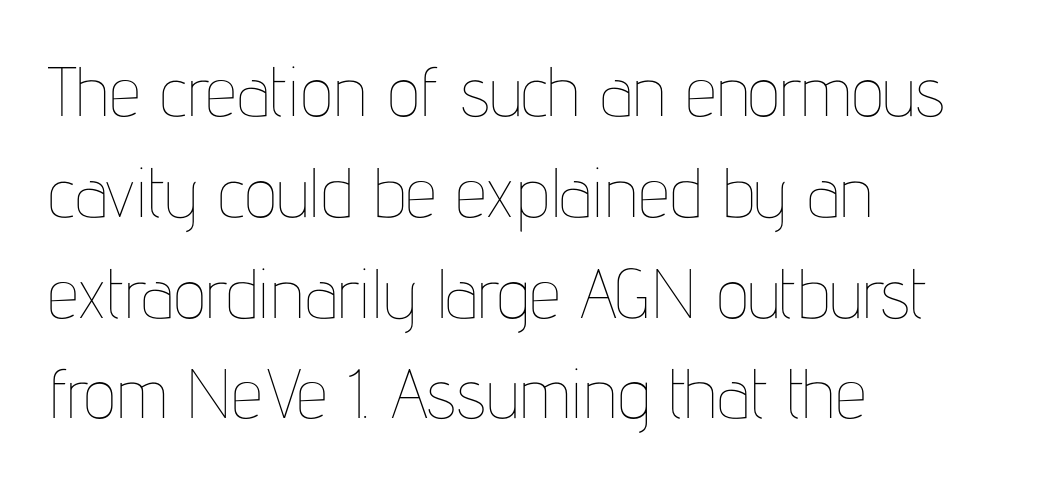
{"italic": "no", "bold": "no", "weight": "thin", "width": "condensed", "stroke_contrast": "low", "x_height": "medium", "monospaced": "no", "underline": "no", "align": "left", "line_spacing": "normal", "line_spacing_ratio": 1.44, "letter_spacing": "normal", "letter_spacing_em": 0.0, "glyph_px": 70}
